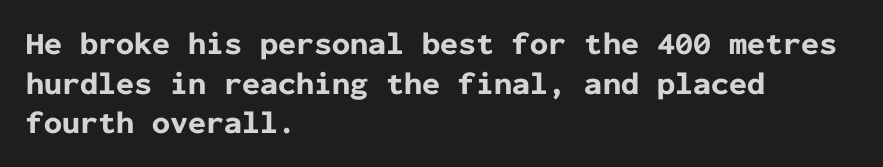
The letters sit at their default tracking, neither squeezed nor spread. Look at the stroke-to-counter ratio: heavy, a bold. Ordinary non-slanted type is in use. The face used here is monospaced, like something from a code editor. The words here are not underlined. The ragged edge is on the right, which tells us the setting is flush left.
